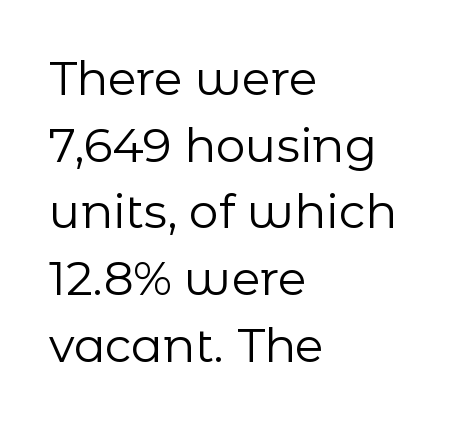
The image shows 47 px regular-weight sans-serif type, upright; set left-aligned, normal line spacing (1.42x), normal letter spacing, not underlined; low stroke contrast and a medium x-height.
